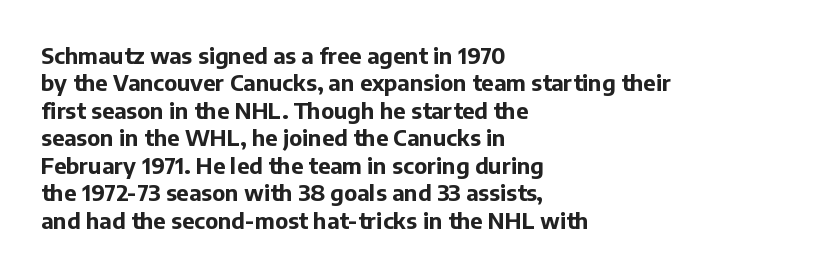
The image shows 22 px bold type, upright; set left-aligned, normal line spacing (1.25x), normal letter spacing, not underlined.
